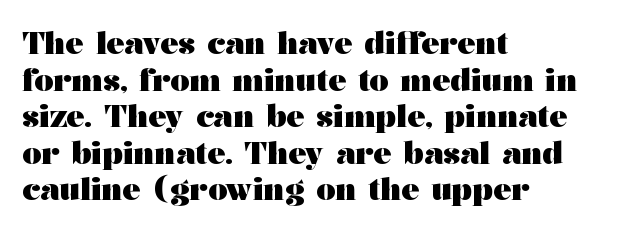
The image shows 30 px heavy, wide serif type, upright; set left-aligned, line spacing 1.22x, normal letter spacing, not underlined; medium stroke contrast and a medium x-height.
